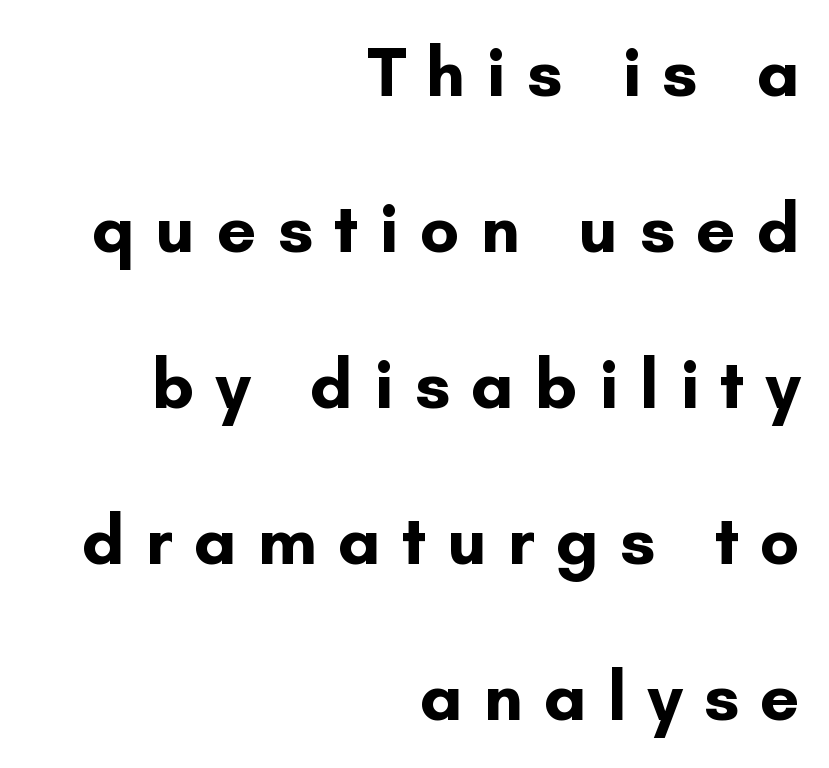
Q: Is the text bold? A: Yes.
Q: Is the text italic (slanted)? A: No, it is upright.
Q: Is the typeface a serif or a sans-serif typeface? A: Sans-serif.
Q: Is the text underlined? A: No.
Q: How is the paragraph aligned? A: Right-aligned.
Q: Is the spacing between letters normal or unusually wide? A: Unusually wide.
Q: Is the spacing between lines tight, normal or loose? A: Loose.
Q: Width (condensed, normal, or wide)? A: Normal.
Q: Stroke contrast? A: Low.
Q: x-height? A: Small.
Q: Monospaced? A: No.
